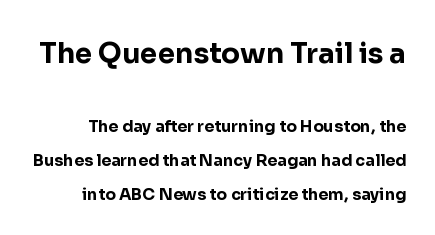
{"serif": "no", "italic": "no", "bold": "yes", "weight": "bold", "width": "normal", "stroke_contrast": "low", "x_height": "medium", "monospaced": "no", "underline": "no", "line_spacing": "loose", "line_spacing_ratio": 2.15, "letter_spacing": "normal", "letter_spacing_em": 0.0, "larger_block": "first", "size_ratio": 1.75, "glyph_px": 28}
